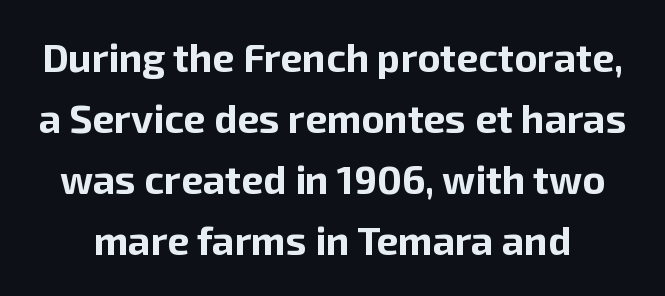
Nobody drew a line under any word here. Standard letterfit; no display-style spreading of the glyphs. Spacing verdict: proportional, widths tailored to each character. Is there any slant? The stems are plumb. Each letter's strokes conclude bluntly, with no projecting serifs.
